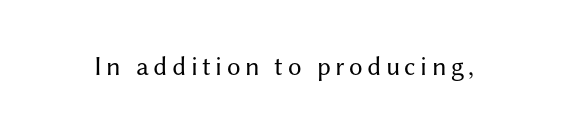
Q: Is the text bold? A: No.
Q: Is the text italic (slanted)? A: No, it is upright.
Q: Is the text underlined? A: No.
